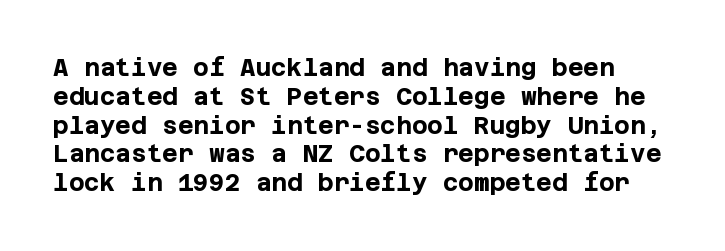
{"italic": "no", "bold": "yes", "underline": "no", "line_spacing_ratio": 1.2, "letter_spacing": "normal", "letter_spacing_em": 0.0, "glyph_px": 24}
